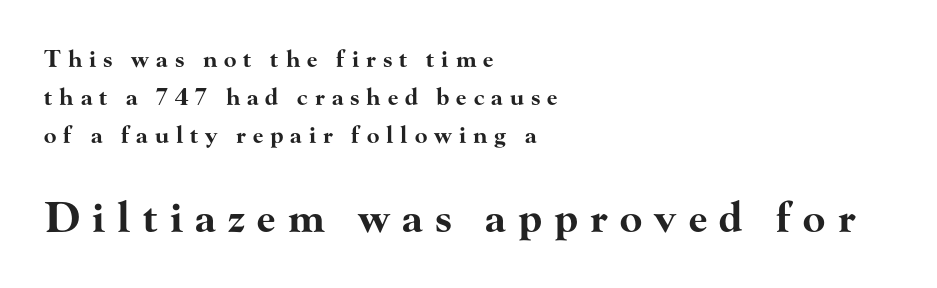
Honestly, the row spacing looks completely unremarkable. If you squint, the bottom block still reads clearly — it's the larger of the two. The designer went with a serif here, giving each stem small feet. Observe the wide spacing: letters keep a clear distance from each other. Typographic density is high because the face is bold.
